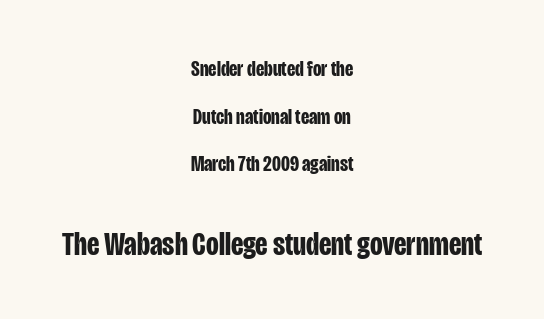
Q: Is the text bold? A: Yes.
Q: Is the text italic (slanted)? A: No, it is upright.
Q: Is the typeface a serif or a sans-serif typeface? A: Sans-serif.
Q: Is the text underlined? A: No.
Q: How is the paragraph aligned? A: Centered.
Q: Is the spacing between letters normal or unusually wide? A: Normal.
Q: Is the spacing between lines tight, normal or loose? A: Loose.
Q: Which block of text is set in a larger size, the first (top) or the second (bottom)? A: The second (bottom) one.
Q: Width (condensed, normal, or wide)? A: Condensed.
Q: Stroke contrast? A: Low.
Q: x-height? A: Large.
Q: Monospaced? A: No.
